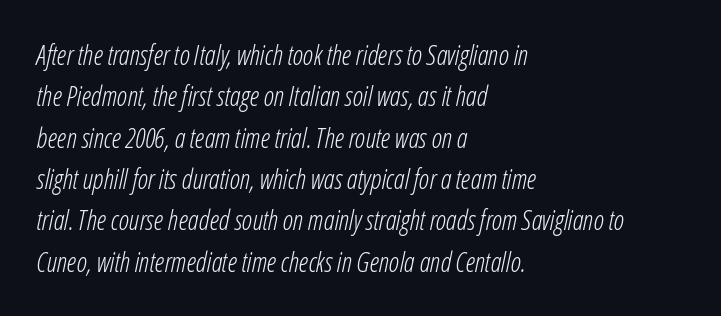
The compositor pushed each line to the left boundary. Baseline-to-baseline distance is the conventional proportion of letter height. The whole block is typeset with a tilt. The passage shown has conventional tracking throughout. Weight: not bold — regular or lighter.
